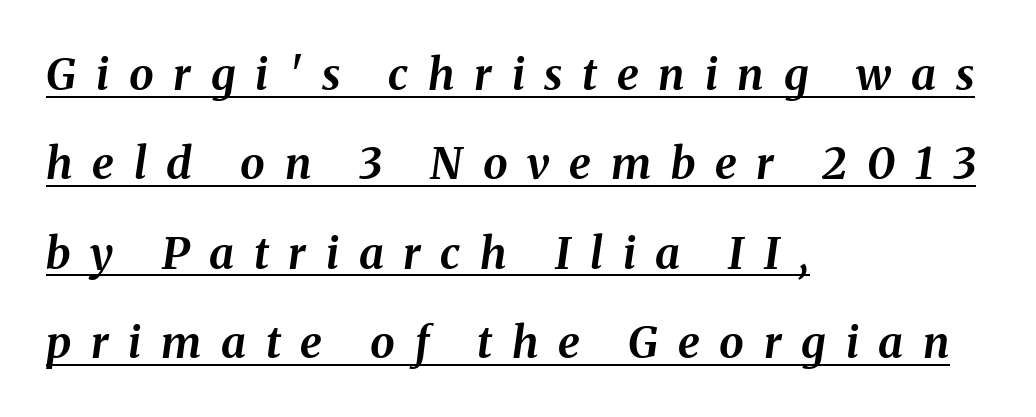
{"italic": "yes", "lean": "right", "slant_degrees": 8, "bold": "yes", "weight": "bold", "width": "normal", "stroke_contrast": "medium", "x_height": "medium", "monospaced": "no", "underline": "yes", "align": "left", "line_spacing": "loose", "line_spacing_ratio": 2.03, "letter_spacing": "wide", "letter_spacing_em": 0.45, "glyph_px": 44}
